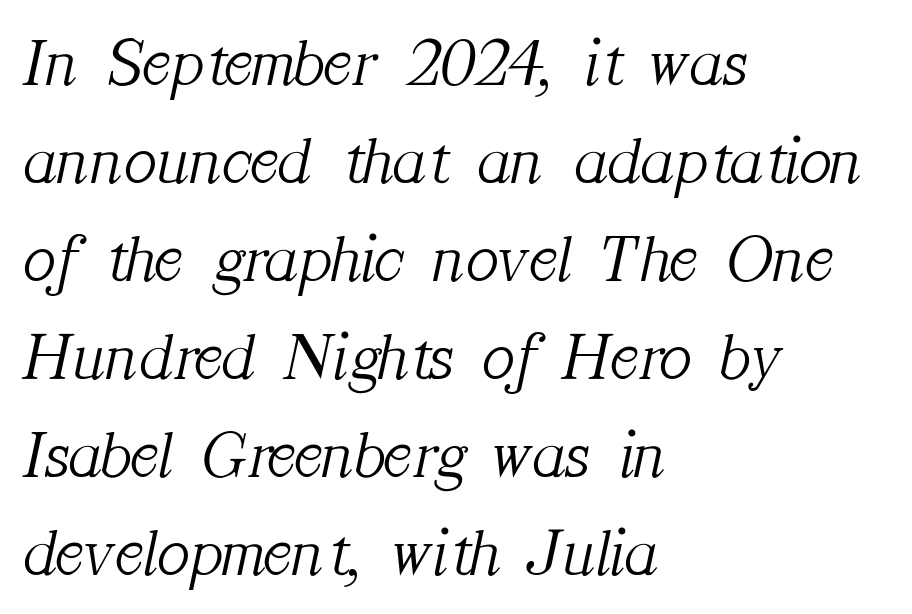
{"serif": "yes", "italic": "yes", "lean": "right", "slant_degrees": 12, "bold": "no", "weight": "light", "width": "normal", "stroke_contrast": "medium", "x_height": "medium", "monospaced": "no", "underline": "no", "align": "left", "line_spacing": "normal", "line_spacing_ratio": 1.44, "letter_spacing": "normal", "letter_spacing_em": 0.0, "glyph_px": 68}
